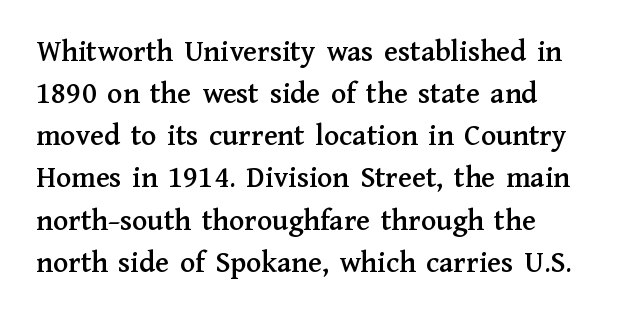
The lines sit at an ordinary, default distance from one another. The paragraph shown leans on its left margin. In terms of posture, this sample is upright. The letters sit at their default tracking, neither squeezed nor spread. Look at the bottom of the vertical strokes: they flare into serifs here. The gap between lines stays unmarked.
